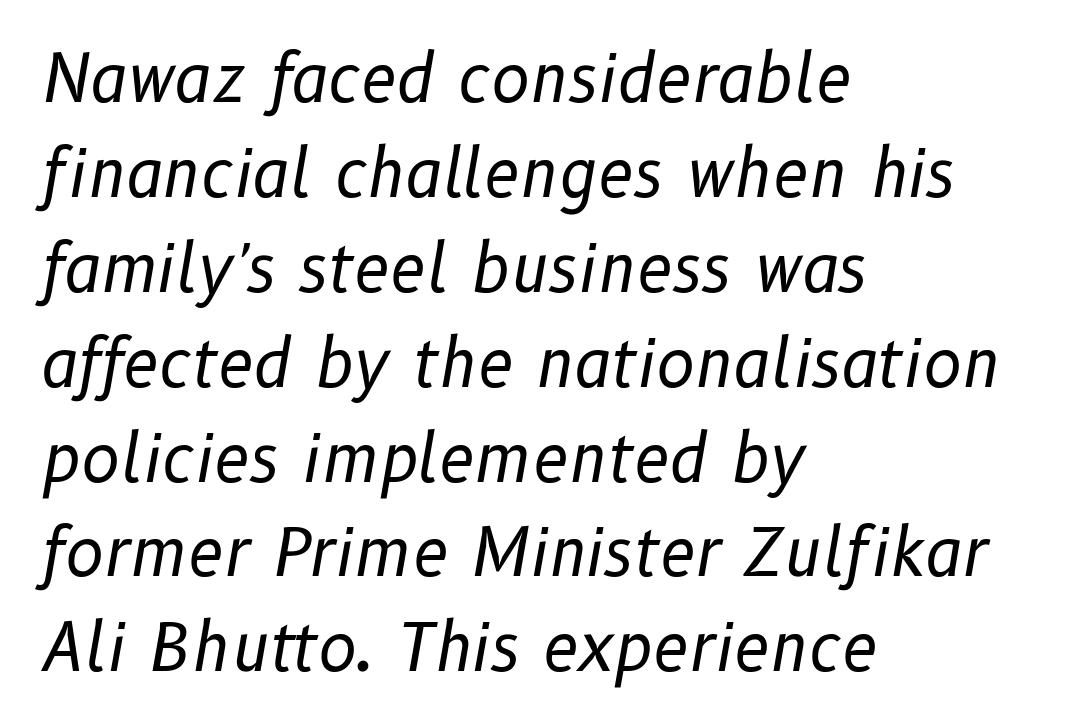
{"italic": "yes", "lean": "right", "slant_degrees": 10, "bold": "no", "weight": "regular", "width": "normal", "stroke_contrast": "low", "x_height": "medium", "monospaced": "no", "underline": "no", "align": "left", "line_spacing": "normal", "line_spacing_ratio": 1.46, "letter_spacing": "normal", "letter_spacing_em": 0.0, "glyph_px": 65}
